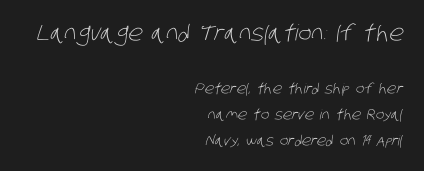
Short and long lines alike share a common ending point at right. A clean baseline with only descenders dipping below it. Caption: upper text group enlarged, lower text group reduced. No chunkiness to these letters — they're not bold. You could call the tracking neutral — neither tight nor loose.
